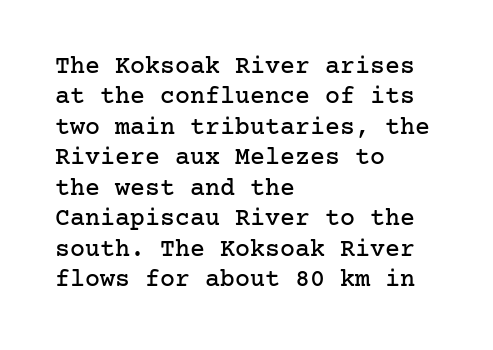
{"italic": "no", "underline": "no", "align": "left", "line_spacing_ratio": 1.22, "letter_spacing": "normal", "letter_spacing_em": 0.0, "glyph_px": 25}
